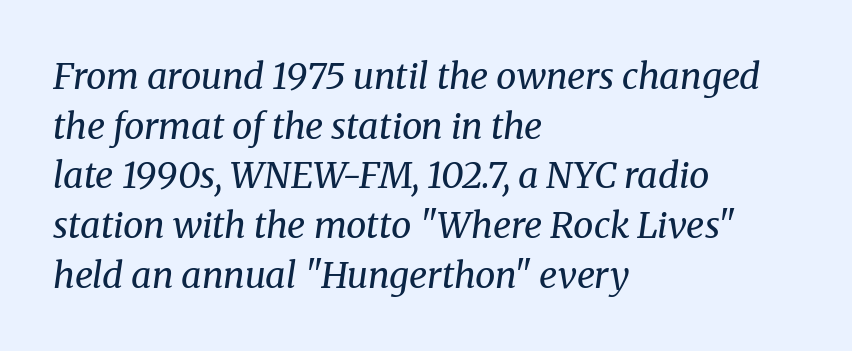
Q: Is the text bold? A: No.
Q: Is the text italic (slanted)? A: Yes, it leans right by about 8 degrees.
Q: Is the typeface a serif or a sans-serif typeface? A: Serif.
Q: Is the text underlined? A: No.
Q: How is the paragraph aligned? A: Left-aligned.
Q: Is the spacing between letters normal or unusually wide? A: Normal.
Q: Is the spacing between lines tight, normal or loose? A: Normal.
Q: Width (condensed, normal, or wide)? A: Normal.
Q: Stroke contrast? A: Medium.
Q: x-height? A: Medium.
Q: Monospaced? A: No.
